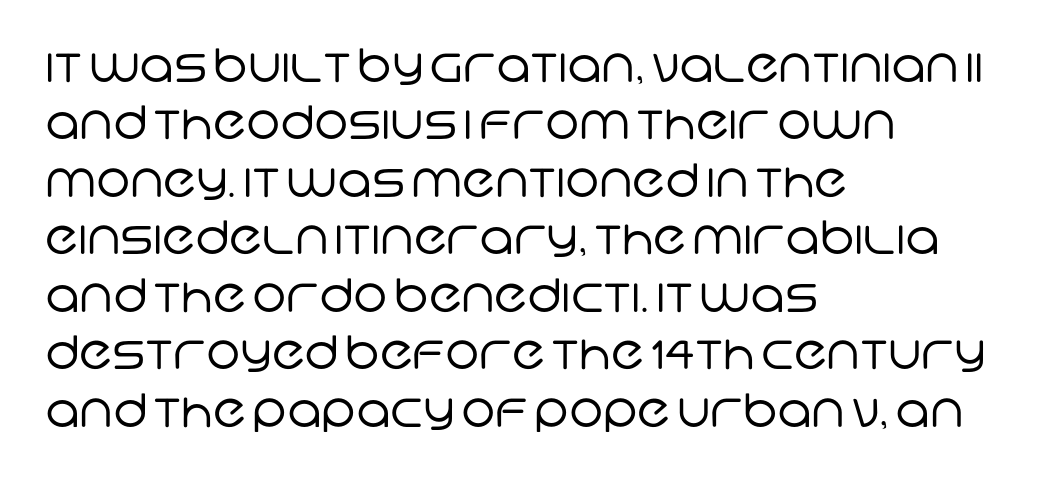
{"serif": "no", "bold": "no", "weight": "regular", "width": "normal", "stroke_contrast": "low", "x_height": "large", "monospaced": "no", "underline": "no", "align": "left", "line_spacing": "normal", "line_spacing_ratio": 1.25, "letter_spacing": "normal", "letter_spacing_em": 0.0, "glyph_px": 46}
